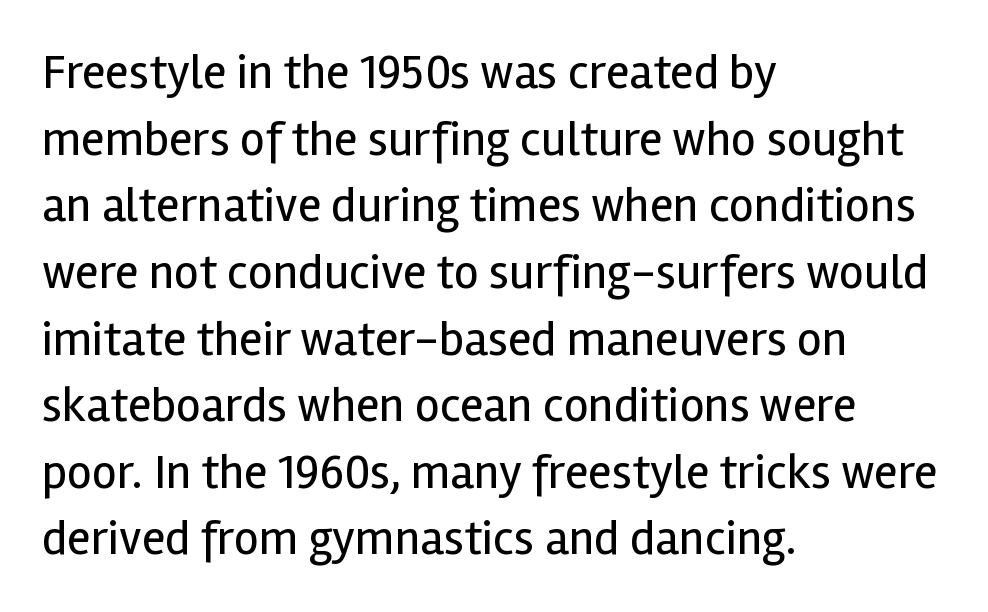
Q: Is the text bold? A: No.
Q: Is the text italic (slanted)? A: No, it is upright.
Q: Is the typeface a serif or a sans-serif typeface? A: Sans-serif.
Q: Is the text underlined? A: No.
Q: How is the paragraph aligned? A: Left-aligned.
Q: Is the spacing between letters normal or unusually wide? A: Normal.
Q: Is the spacing between lines tight, normal or loose? A: Normal.
Q: Width (condensed, normal, or wide)? A: Normal.
Q: x-height? A: Medium.
Q: Monospaced? A: No.
